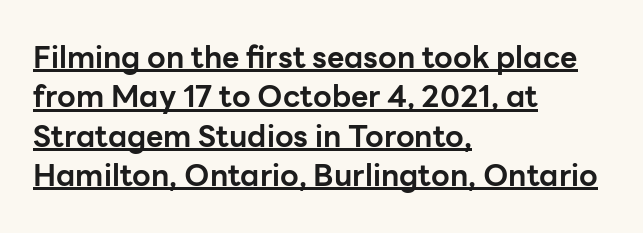
The image shows 30 px bold sans-serif type, upright; set left-aligned, normal line spacing (1.31x), normal letter spacing, underlined; low stroke contrast and a medium x-height.
